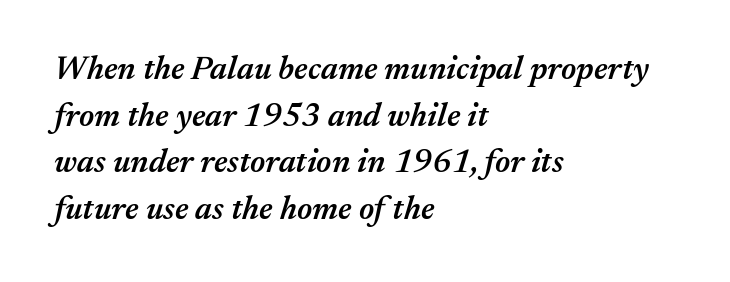
The gaps between neighbouring characters are ordinary and unremarkable. Notice how the stems are inclined rather than vertical — that's the hallmark of italics. This sample is left-justified, so line endings fall wherever the words run out. Notice the strokes are somewhat thickened but not fully heavy: this is a semibold. The glyphs are unaccompanied by any horizontal stroke below them. Each letter keeps its own natural width here, so spacing adapts to shape.
